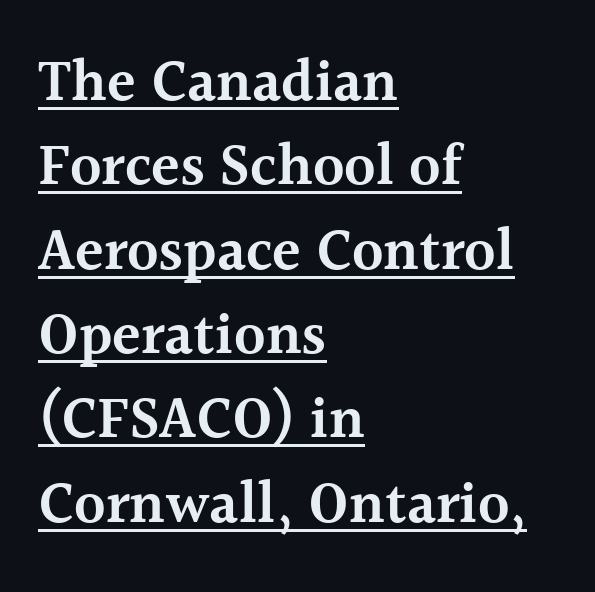
The image shows 59 px semibold serif type, upright; set left-aligned, normal line spacing (1.43x), normal letter spacing, underlined; a medium x-height.
